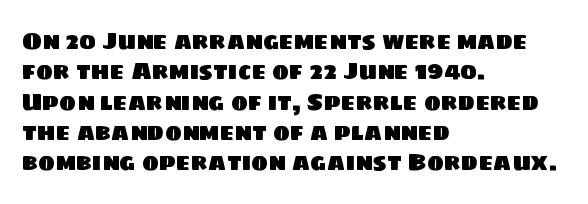
Q: Is the text underlined? A: No.
Q: How is the paragraph aligned? A: Left-aligned.
Q: Is the spacing between letters normal or unusually wide? A: Normal.
Q: Is the spacing between lines tight, normal or loose? A: Normal.
